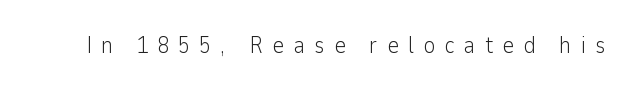
{"italic": "no", "bold": "no", "underline": "no", "letter_spacing": "wide", "letter_spacing_em": 0.4, "glyph_px": 23}
